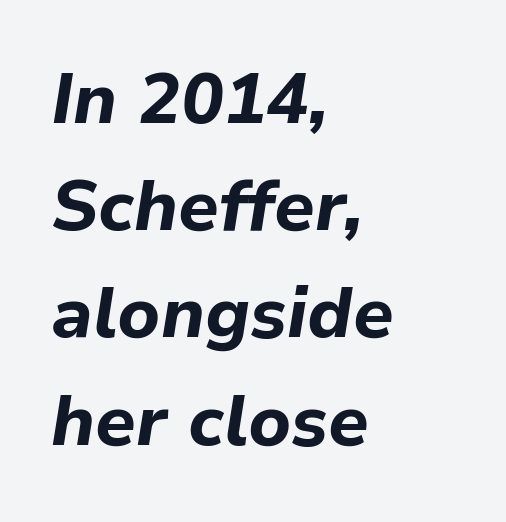
The image shows 71 px bold type, italic (leaning right); set left-aligned, normal line spacing (1.51x), normal letter spacing, not underlined; low stroke contrast and a medium x-height.
